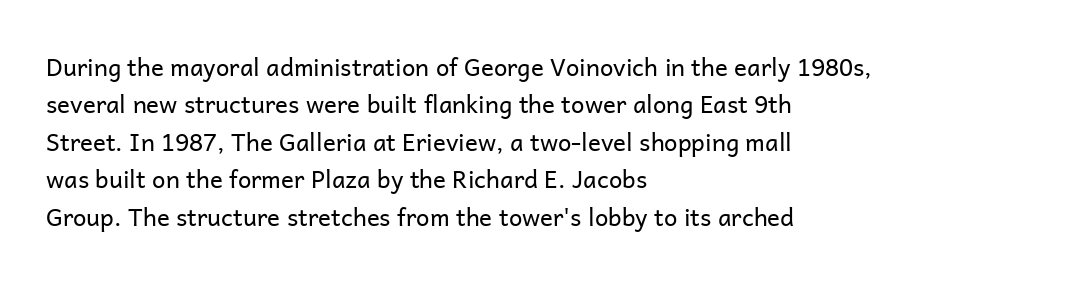
Evenly set lines give the paragraph a standard silhouette. Here the glyphs are tracked normally, forming tight word shapes. Rule under the text: the space is simply empty. Italic? Not at all — the glyphs are vertical. These glyphs show unthickened strokes, regular width or finer.
